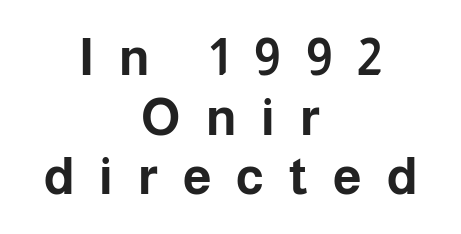
Varying glyph widths throughout — classic text-font behaviour. This rendering features lettering with no underline. The typography opts for an upright posture over an oblique one. Leftover space on each line is divided equally before and after the words. These words are printed bold, with thick strokes throughout. The letters are spread apart with noticeably loose tracking.
